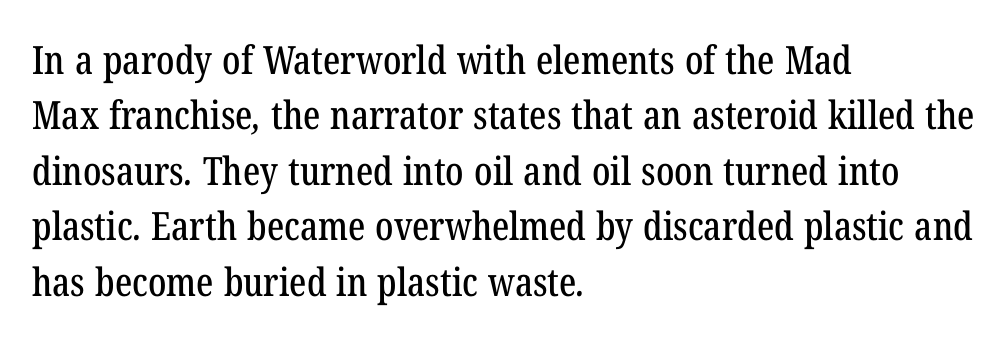
Look at the tracking — it's just the regular setting, nothing added. Clear beneath every line of the passage. Each line starts at the same left margin while the right side varies. Honestly, the row spacing looks completely unremarkable. Do the characters align in a grid? No, the font is proportional.
